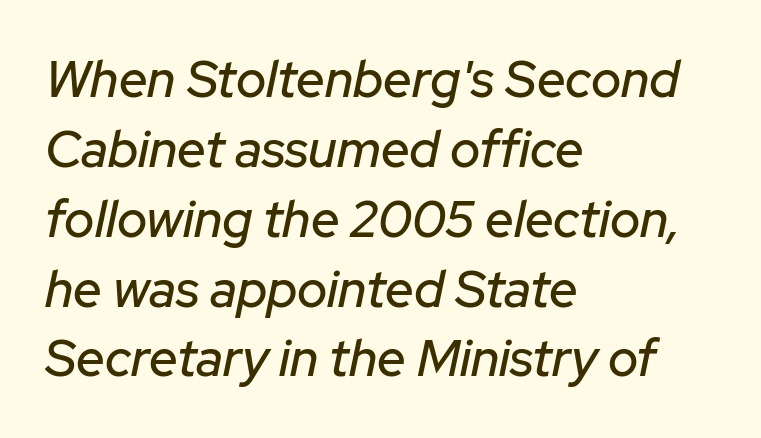
The image shows 51 px text type, italic (leaning right); set left-aligned, normal line spacing (1.37x), normal letter spacing, not underlined; low stroke contrast and a medium x-height.
